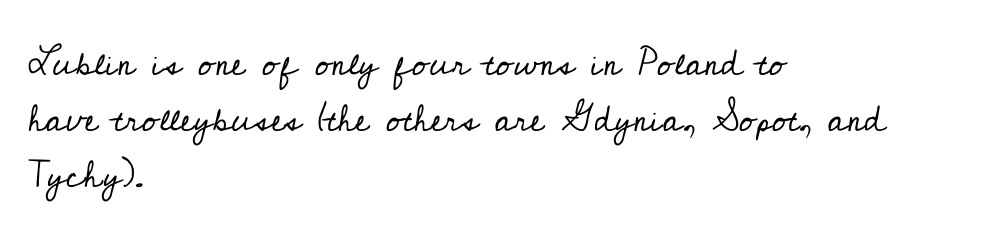
This sample uses plain, unmodified letter spacing. The lines in this sample share a left origin and differ only in where they stop. The strokes carry an ordinary text weight at most. Plain, unruled lines of type. Vertical spacing — default.
